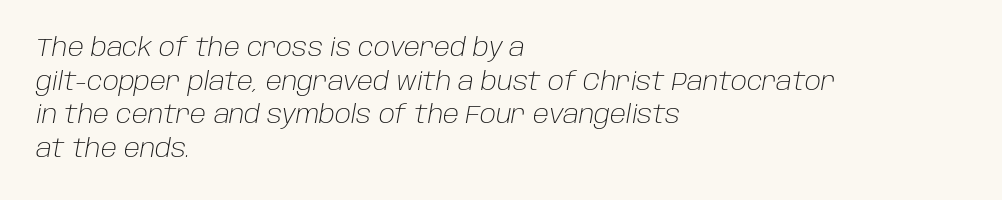
The image shows 25 px text type, italic (leaning right); set left-aligned, normal line spacing (1.35x), normal letter spacing, not underlined.
